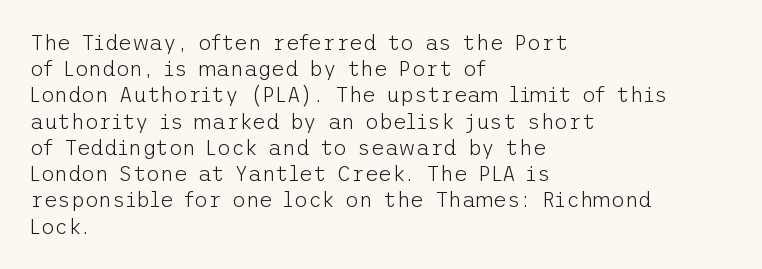
Does extra space separate the letters? No, they use regular spacing. Layout note: lines flush left. The area under the type is left untouched. This reads as an unemphasized weight, regular at the heaviest. This is roman type, the default non-slanted kind. Vertical spacing — default.
